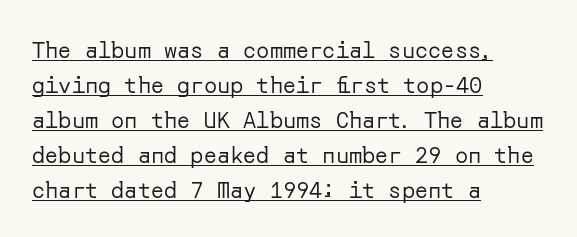
Q: Is the text bold? A: No.
Q: Is the text italic (slanted)? A: No, it is upright.
Q: Is the text underlined? A: Yes.
Q: How is the paragraph aligned? A: Left-aligned.
Q: Is the spacing between letters normal or unusually wide? A: Normal.
Q: Is the spacing between lines tight, normal or loose? A: Normal.
